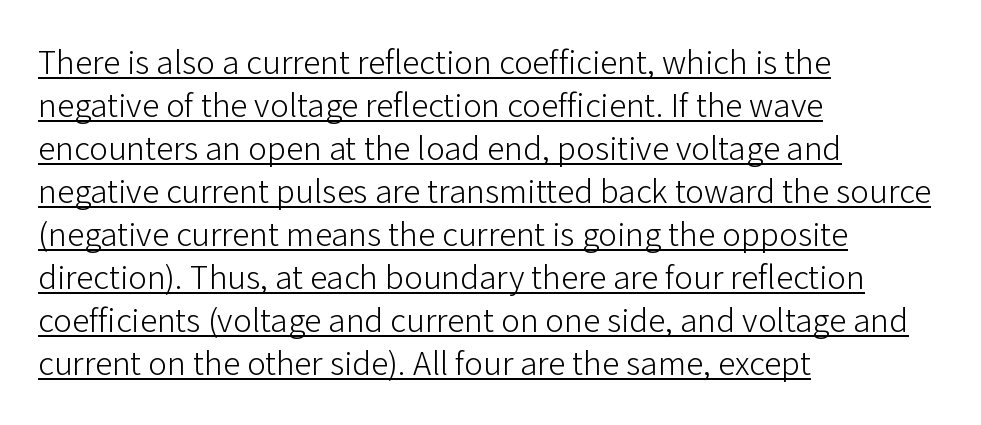
Inter-character spacing is left at the font's built-in metrics. The face used here is proportionally spaced, like ordinary book or web type. The compositor pushed each line to the left boundary. Check where the strokes stop: nothing finishes them off — pure sans. The passage shown is not bold in any degree.
